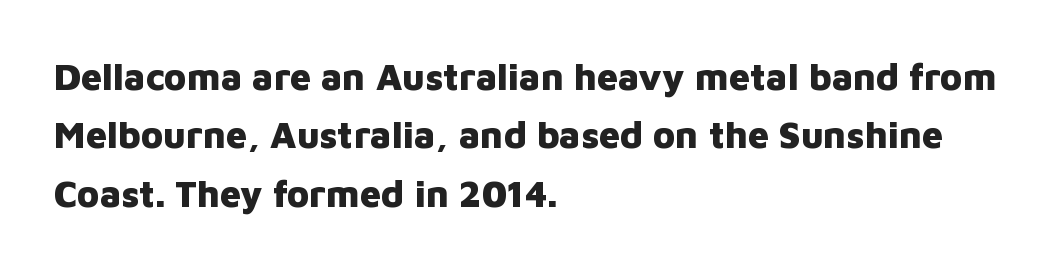
{"serif": "no", "italic": "no", "bold": "yes", "weight": "heavy", "width": "normal", "stroke_contrast": "low", "x_height": "medium", "monospaced": "no", "underline": "no", "align": "left", "line_spacing": "normal", "line_spacing_ratio": 1.58, "letter_spacing": "normal", "letter_spacing_em": 0.0, "glyph_px": 37}
